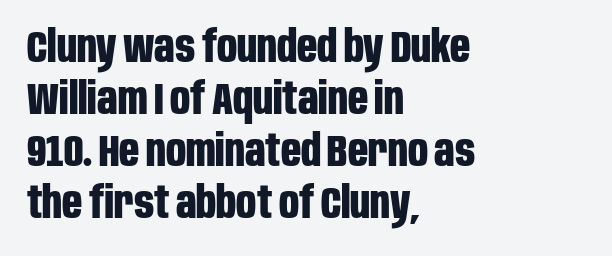
{"serif": "no", "italic": "no", "bold": "yes", "weight": "bold", "width": "condensed", "stroke_contrast": "low", "x_height": "large", "monospaced": "no", "underline": "no", "align": "left", "line_spacing_ratio": 1.18, "letter_spacing": "normal", "letter_spacing_em": 0.0, "glyph_px": 44}
